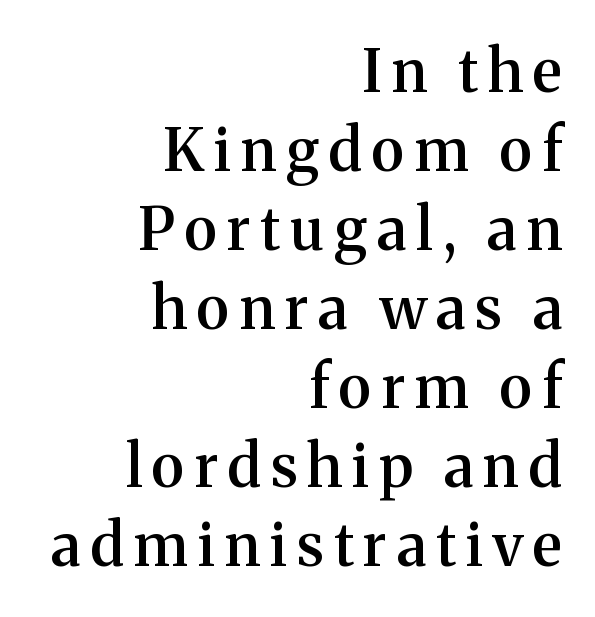
The image shows 59 px semibold serif type, upright; set right-aligned, normal line spacing (1.34x), not underlined; medium stroke contrast and a medium x-height.
